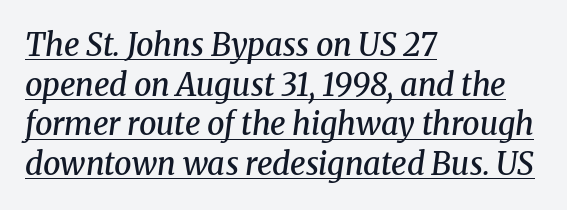
The image shows 31 px semibold serif type, italic (leaning right); set left-aligned, normal line spacing (1.28x), normal letter spacing, underlined; medium stroke contrast and a medium x-height.
